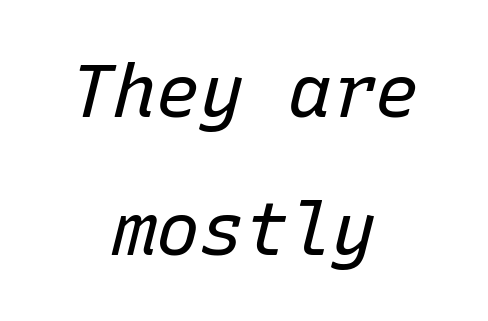
Q: Is the text bold? A: No.
Q: Is the text italic (slanted)? A: Yes, it leans right by about 15 degrees.
Q: Is the text underlined? A: No.
Q: How is the paragraph aligned? A: Centered.
Q: Is the spacing between letters normal or unusually wide? A: Normal.
Q: Width (condensed, normal, or wide)? A: Normal.
Q: Stroke contrast? A: Low.
Q: x-height? A: Medium.
Q: Monospaced? A: Yes.
